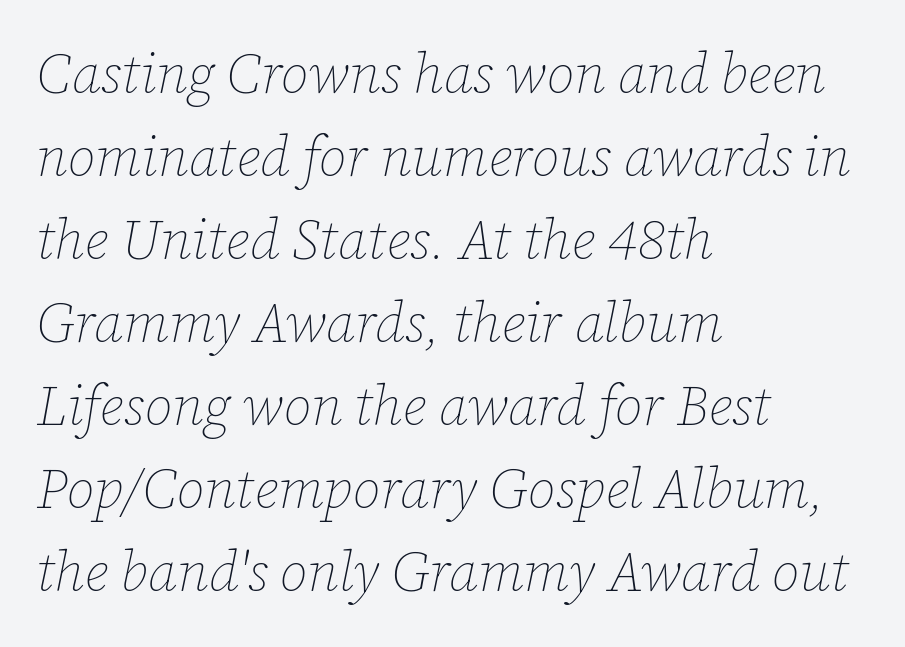
Q: Is the text bold? A: No.
Q: Is the text italic (slanted)? A: Yes, it leans right by about 12 degrees.
Q: Is the text underlined? A: No.
Q: How is the paragraph aligned? A: Left-aligned.
Q: Is the spacing between letters normal or unusually wide? A: Normal.
Q: Is the spacing between lines tight, normal or loose? A: Normal.
Q: Width (condensed, normal, or wide)? A: Normal.
Q: Stroke contrast? A: Low.
Q: x-height? A: Medium.
Q: Monospaced? A: No.
